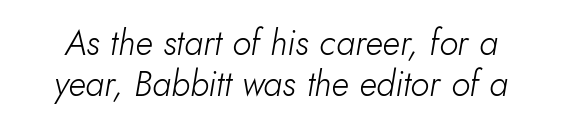
Think of a printed novel: that variable character pitch is what you see here. Tracking value appears to be zero — textbook default spacing. This is oblique type, the kind used for emphasis or titles. The space directly below the letters is spotless. No heavy texture on the line: the type isn't bold.
